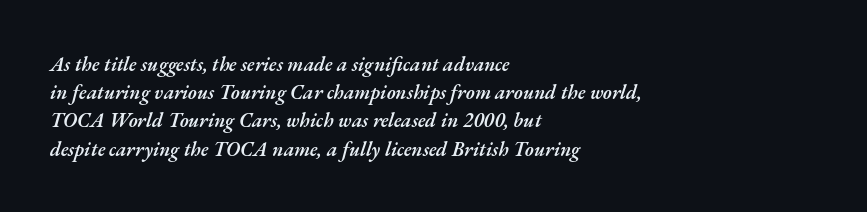
{"italic": "yes", "lean": "right", "slant_degrees": 17, "bold": "semi", "underline": "no", "align": "left", "line_spacing": "normal", "line_spacing_ratio": 1.41, "letter_spacing": "normal", "letter_spacing_em": 0.0, "glyph_px": 20}
